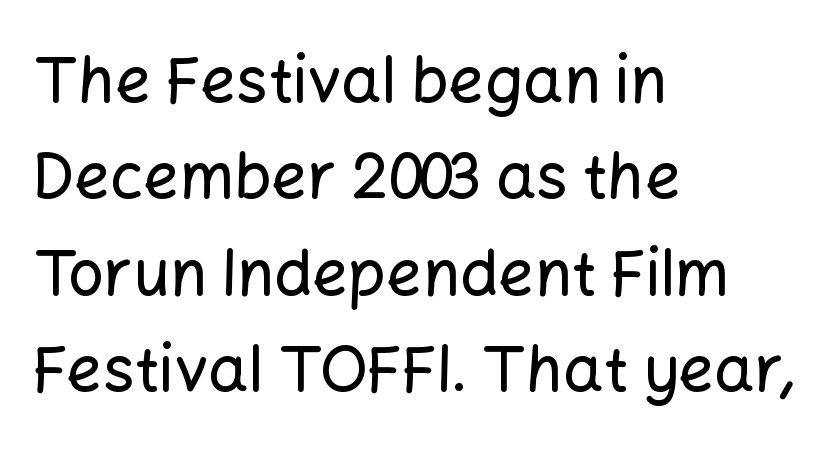
{"serif": "no", "italic": "no", "width": "normal", "stroke_contrast": "low", "x_height": "medium", "monospaced": "no", "underline": "no", "align": "left", "line_spacing": "normal", "line_spacing_ratio": 1.53, "letter_spacing": "normal", "letter_spacing_em": 0.0, "glyph_px": 63}
